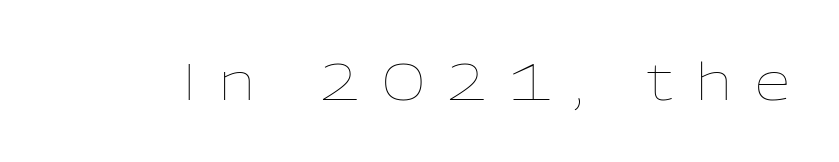
Q: Is the text bold? A: No.
Q: Is the text italic (slanted)? A: No, it is upright.
Q: Is the text underlined? A: No.
Q: Is the spacing between letters normal or unusually wide? A: Unusually wide.
Q: Width (condensed, normal, or wide)? A: Normal.
Q: Stroke contrast? A: Low.
Q: x-height? A: Medium.
Q: Monospaced? A: No.
